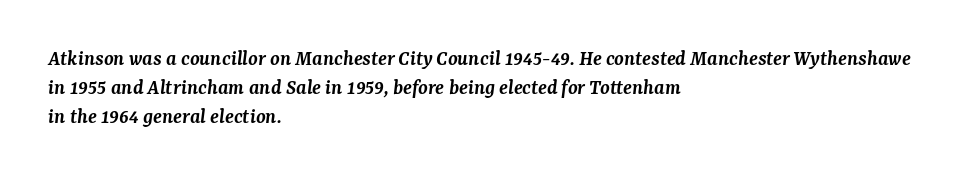
Q: Is the text bold? A: Semi-bold.
Q: Is the text italic (slanted)? A: Yes, it leans right by about 7 degrees.
Q: Is the text underlined? A: No.
Q: How is the paragraph aligned? A: Left-aligned.
Q: Is the spacing between letters normal or unusually wide? A: Normal.
Q: Is the spacing between lines tight, normal or loose? A: Normal.
